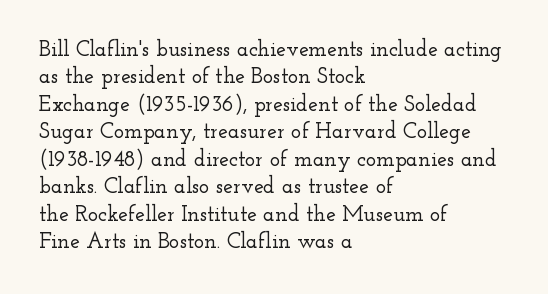
{"italic": "no", "underline": "no", "align": "left", "line_spacing": "normal", "line_spacing_ratio": 1.25, "letter_spacing": "normal", "letter_spacing_em": 0.0, "glyph_px": 22}
